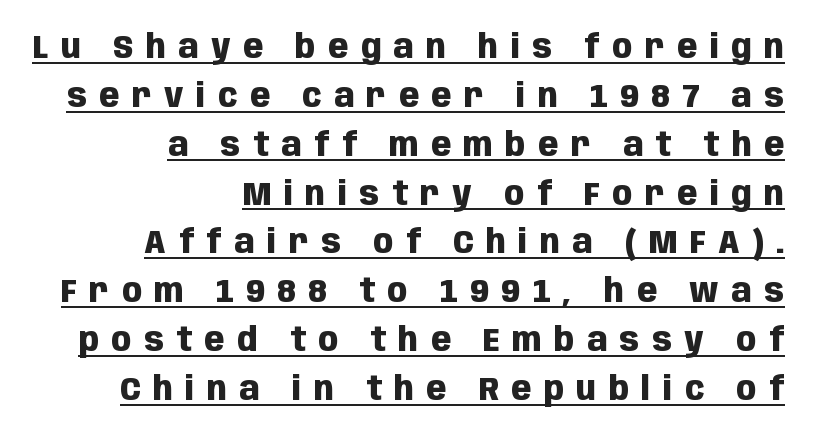
The image shows 33 px heavy, condensed sans-serif type, upright; set right-aligned, normal line spacing (1.48x), unusually wide letter spacing (+0.38 em), underlined; low stroke contrast and a large x-height.
